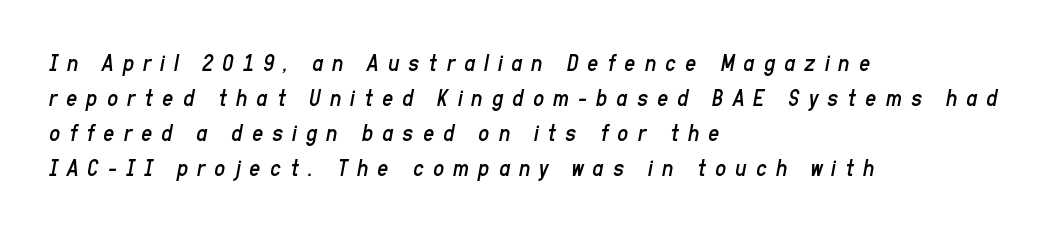
Q: Is the text bold? A: No.
Q: Is the text italic (slanted)? A: Yes, it leans right by about 11 degrees.
Q: Is the text underlined? A: No.
Q: How is the paragraph aligned? A: Left-aligned.
Q: Is the spacing between letters normal or unusually wide? A: Unusually wide.
Q: Is the spacing between lines tight, normal or loose? A: Normal.
